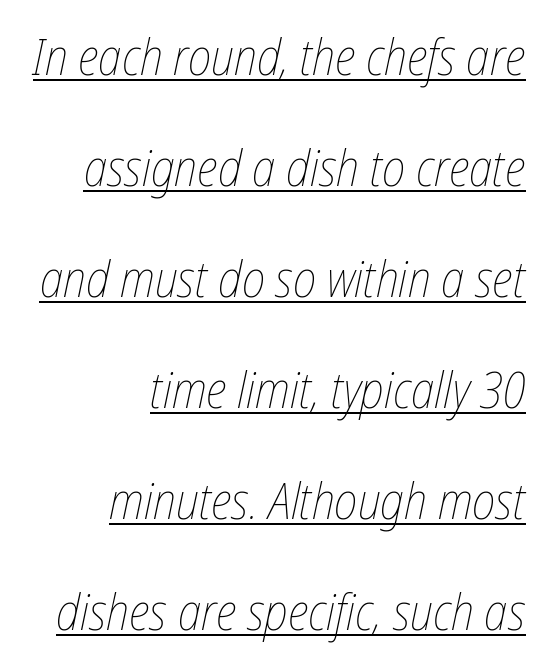
{"italic": "yes", "lean": "right", "slant_degrees": 12, "bold": "no", "weight": "thin", "width": "condensed", "stroke_contrast": "low", "x_height": "medium", "monospaced": "no", "underline": "yes", "align": "right", "line_spacing": "loose", "line_spacing_ratio": 2.22, "letter_spacing": "normal", "letter_spacing_em": 0.0, "glyph_px": 50}
